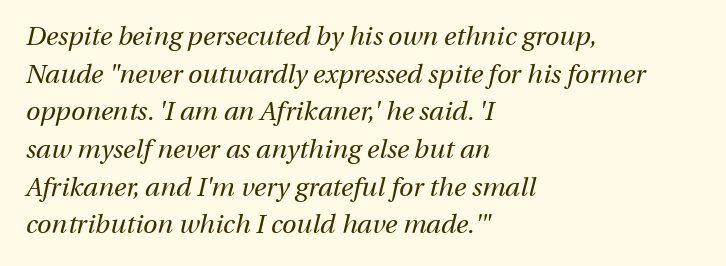
The image shows 26 px text type, italic (leaning right); set left-aligned, normal line spacing (1.45x), normal letter spacing, not underlined.
